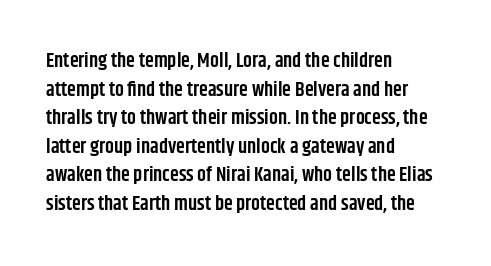
The image shows 20 px text type, upright; set left-aligned, normal line spacing (1.43x), normal letter spacing, not underlined.
